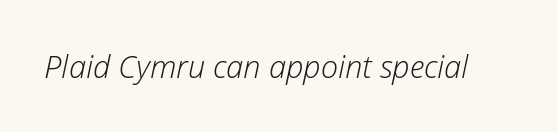
Q: Is the text bold? A: No.
Q: Is the text italic (slanted)? A: Yes, it leans right by about 12 degrees.
Q: Is the text underlined? A: No.
Q: Is the spacing between letters normal or unusually wide? A: Normal.
Q: Width (condensed, normal, or wide)? A: Normal.
Q: Stroke contrast? A: Low.
Q: x-height? A: Medium.
Q: Monospaced? A: No.
